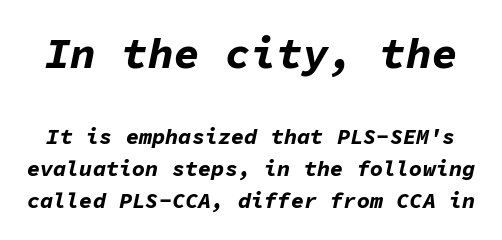
{"italic": "yes", "lean": "right", "slant_degrees": 11, "bold": "yes", "weight": "bold", "width": "normal", "stroke_contrast": "low", "x_height": "medium", "monospaced": "yes", "underline": "no", "line_spacing": "normal", "line_spacing_ratio": 1.46, "letter_spacing": "normal", "letter_spacing_em": 0.0, "larger_block": "first", "size_ratio": 1.95, "glyph_px": 43}
